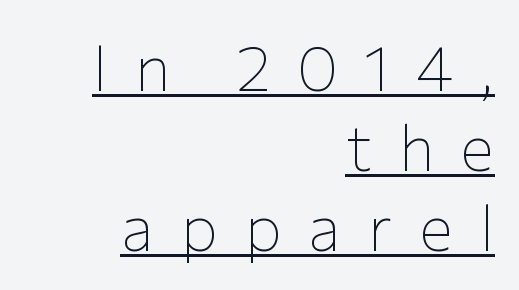
Does a line run under the words? Yes, clearly. Nope, not italic — everything's standing straight. The typesetter chose a ragged-left arrangement here. Letter spacing: wide. Varying glyph widths throughout — classic text-font behaviour.
